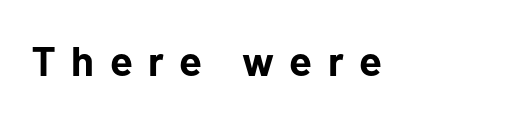
The image shows 41 px bold sans-serif type, upright; set unusually wide letter spacing (+0.38 em), not underlined; low stroke contrast and a medium x-height.
